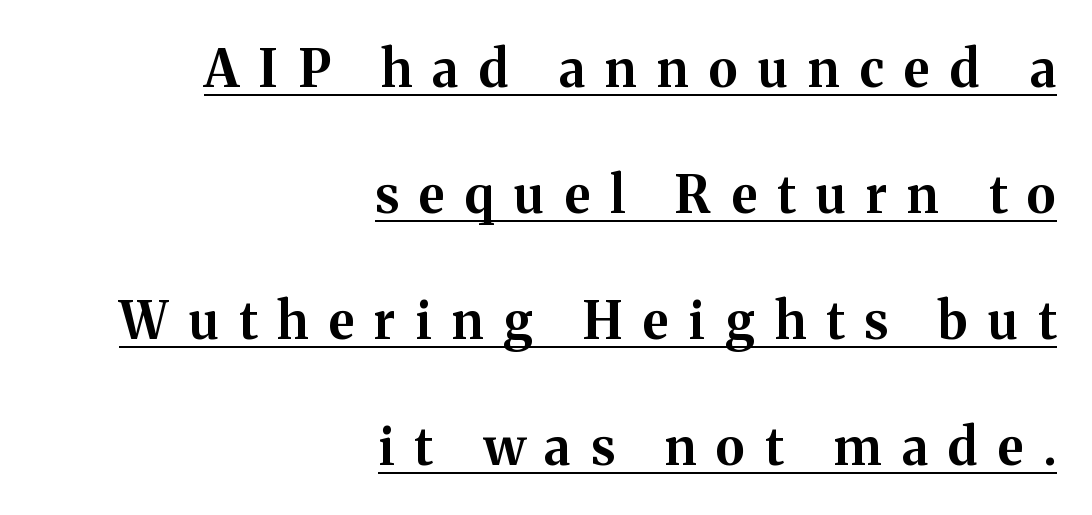
The image shows 51 px bold serif type, upright; set right-aligned, loose line spacing (2.47x), unusually wide letter spacing (+0.4 em), underlined; medium stroke contrast and a medium x-height.
